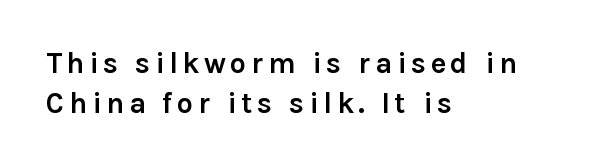
The passage shown is emphatically bold. Where is the straight margin? On the left. Quick note: not italic, upright. Looks like regular typesetting: each glyph gets only the width it needs. Vertical spacing — default.
